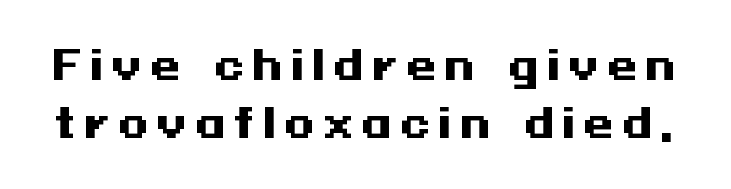
The image shows 39 px heavy, wide sans-serif type, upright; set normal line spacing (1.49x), unusually wide letter spacing (+0.21 em), not underlined; medium stroke contrast and a medium x-height.
